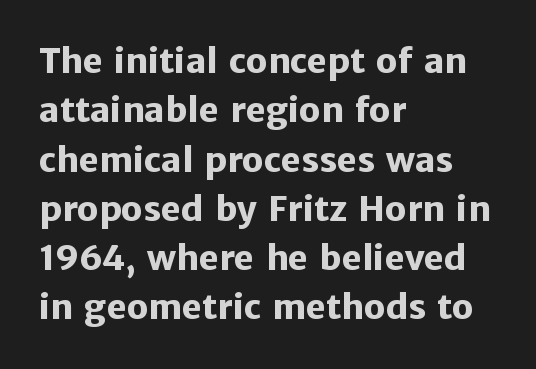
{"serif": "no", "italic": "no", "bold": "yes", "weight": "heavy", "width": "normal", "stroke_contrast": "low", "x_height": "medium", "monospaced": "no", "underline": "no", "align": "left", "line_spacing": "normal", "line_spacing_ratio": 1.45, "letter_spacing": "normal", "letter_spacing_em": 0.0, "glyph_px": 34}
